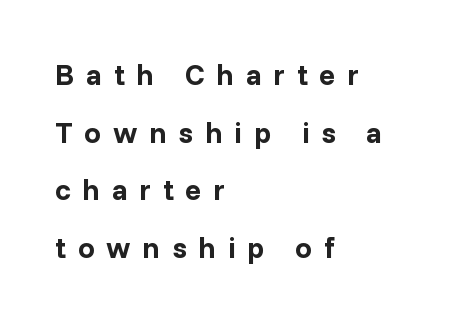
Q: Is the text bold? A: Yes.
Q: Is the text italic (slanted)? A: No, it is upright.
Q: Is the typeface a serif or a sans-serif typeface? A: Sans-serif.
Q: Is the text underlined? A: No.
Q: How is the paragraph aligned? A: Left-aligned.
Q: Is the spacing between letters normal or unusually wide? A: Unusually wide.
Q: Is the spacing between lines tight, normal or loose? A: Loose.
Q: Width (condensed, normal, or wide)? A: Normal.
Q: Stroke contrast? A: Low.
Q: x-height? A: Medium.
Q: Monospaced? A: No.
